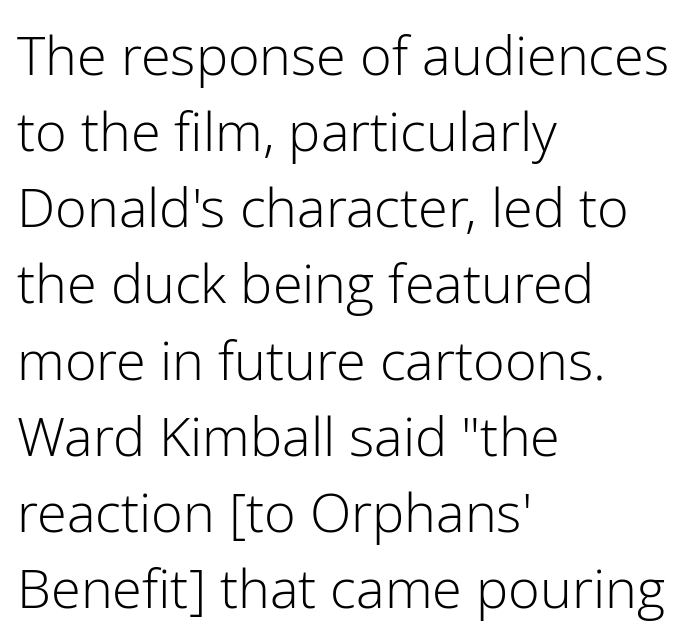
The image shows 54 px light sans-serif type, upright; set left-aligned, normal line spacing (1.41x), normal letter spacing, not underlined; low stroke contrast and a medium x-height.
